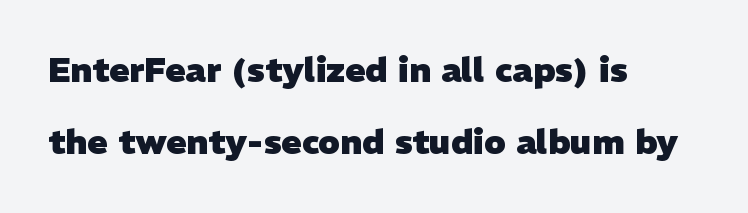
{"serif": "no", "bold": "yes", "weight": "heavy", "width": "normal", "stroke_contrast": "low", "x_height": "medium", "monospaced": "no", "underline": "no", "align": "left", "line_spacing": "loose", "line_spacing_ratio": 2.12, "letter_spacing": "normal", "letter_spacing_em": 0.0, "glyph_px": 34}
